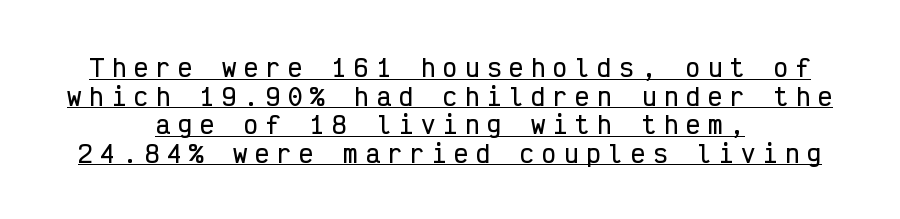
The image shows 24 px text type, upright; set centered, line spacing 1.19x, unusually wide letter spacing (+0.32 em), underlined.
